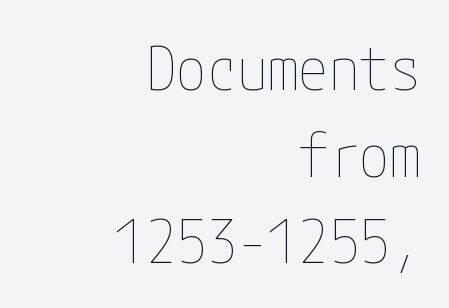
{"italic": "no", "bold": "no", "weight": "thin", "width": "condensed", "stroke_contrast": "low", "x_height": "medium", "underline": "no", "align": "right", "line_spacing": "normal", "line_spacing_ratio": 1.42, "letter_spacing": "normal", "letter_spacing_em": 0.0, "glyph_px": 61}
